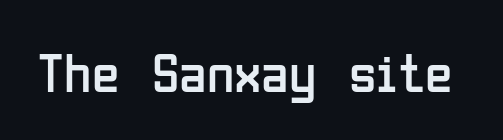
The letterforms sit shoulder to shoulder at normal distance. No word sits above an underline. Italic: no, the glyphs are upright roman. Counters stay open thanks to moderate or lighter strokes.
